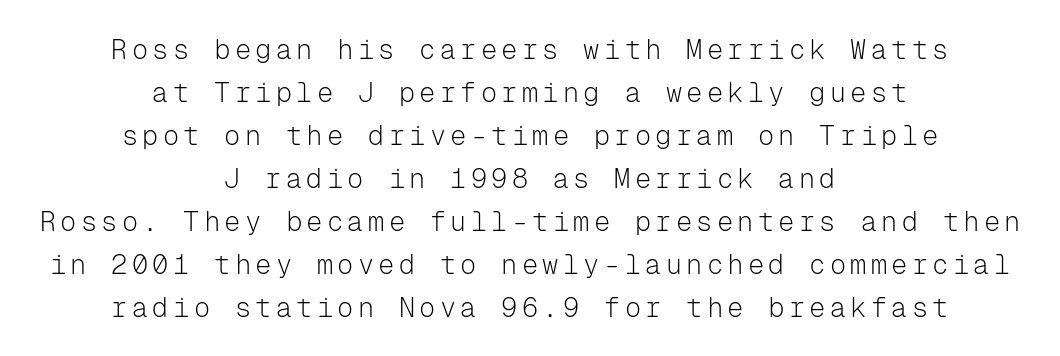
{"italic": "no", "bold": "no", "underline": "no", "align": "center", "line_spacing": "normal", "line_spacing_ratio": 1.59, "glyph_px": 27}
